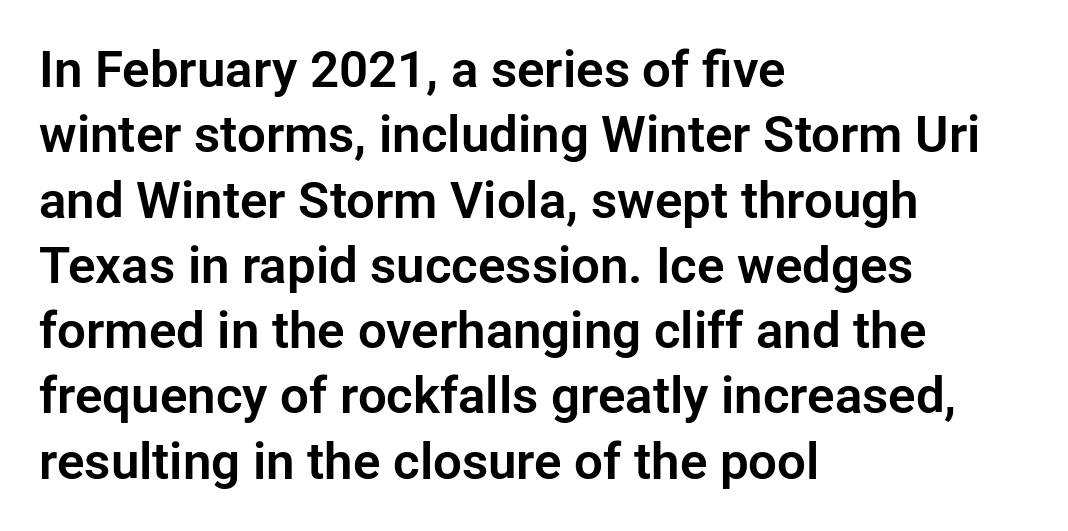
The image shows 51 px sans-serif type, upright; set left-aligned, normal line spacing (1.28x), normal letter spacing, not underlined; low stroke contrast and a medium x-height.
